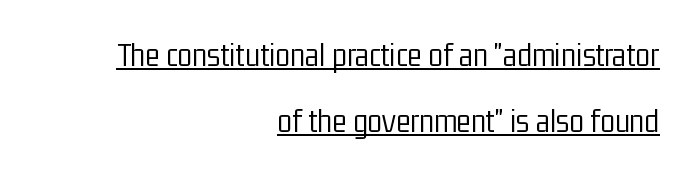
Does extra space separate the letters? No, they use regular spacing. On a weight scale, this lands at 450 or below. The rag falls on the left side of this text block. Posture: upright roman.
